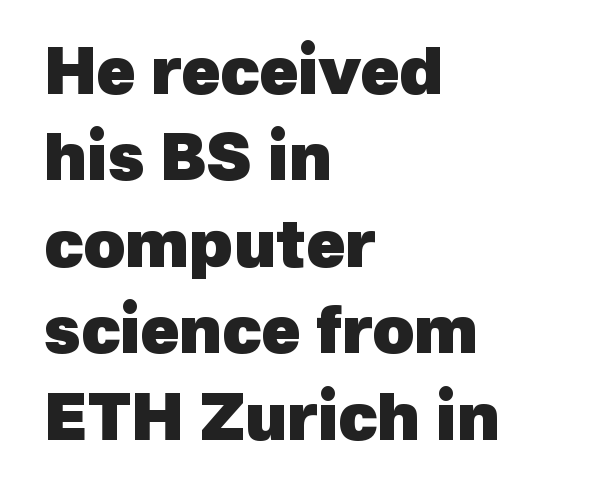
Unlike a traditional serif, this face leaves its strokes unadorned. Looks like regular typesetting: each glyph gets only the width it needs. One glance says typical: line gaps are just what's usual. You'd pick this weight for a headline — it's a proper bold. Look at the tracking — it's just the regular setting, nothing added.
